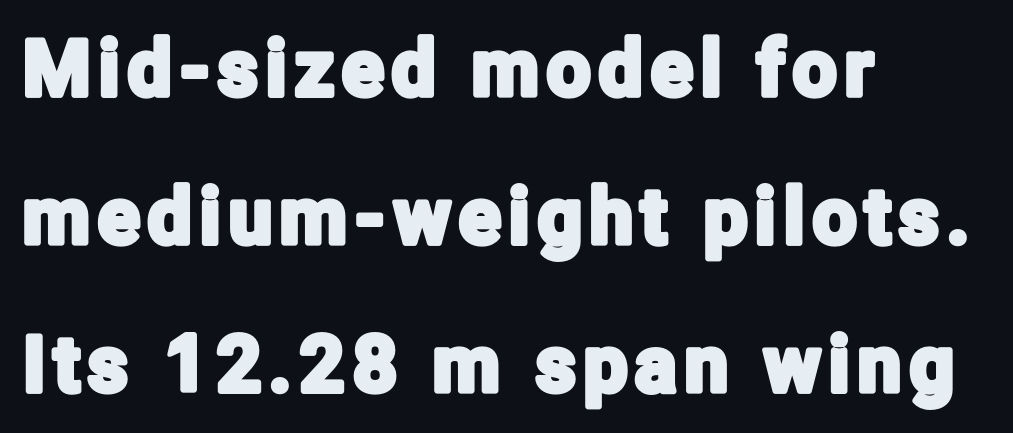
The image shows 77 px condensed sans-serif type, upright; set left-aligned, loose line spacing (1.92x), not underlined; low stroke contrast and a medium x-height.
